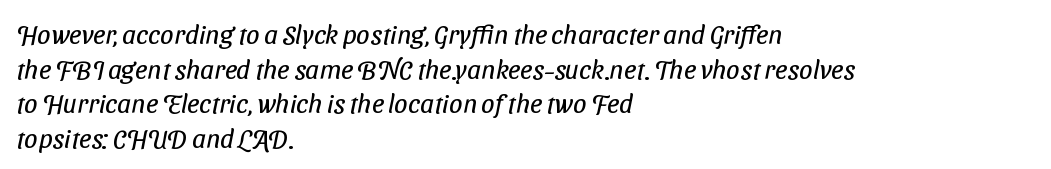
{"bold": "no", "underline": "no", "align": "left", "line_spacing": "normal", "line_spacing_ratio": 1.28, "letter_spacing": "normal", "letter_spacing_em": 0.0, "glyph_px": 27}
